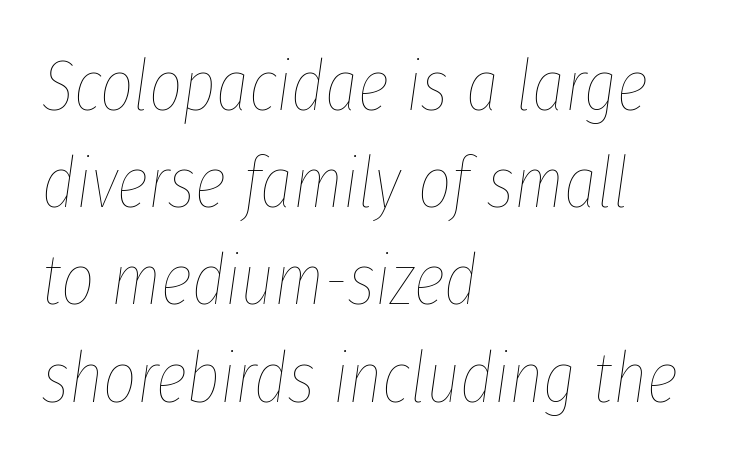
{"italic": "yes", "lean": "right", "slant_degrees": 8, "bold": "no", "weight": "thin", "width": "condensed", "stroke_contrast": "low", "x_height": "medium", "monospaced": "no", "underline": "no", "align": "left", "line_spacing": "normal", "line_spacing_ratio": 1.35, "letter_spacing": "normal", "letter_spacing_em": 0.0, "glyph_px": 72}
